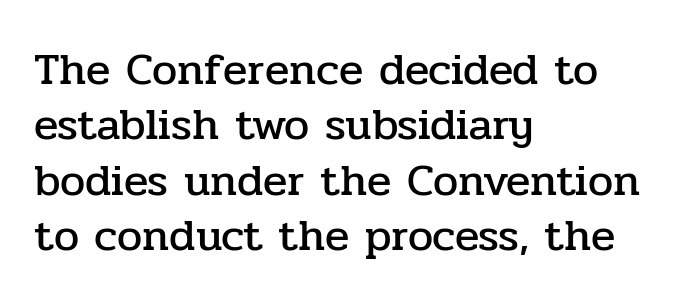
This is the regular roman posture of the typeface. The passage shown is typed in a proportional face where columns would drift. The tracking reads as untouched default to a designer's eye. Small tapered or slab feet sit at the stroke ends, so this counts as serif. A student would call this left alignment; a typographer would say flush left, rag right.
